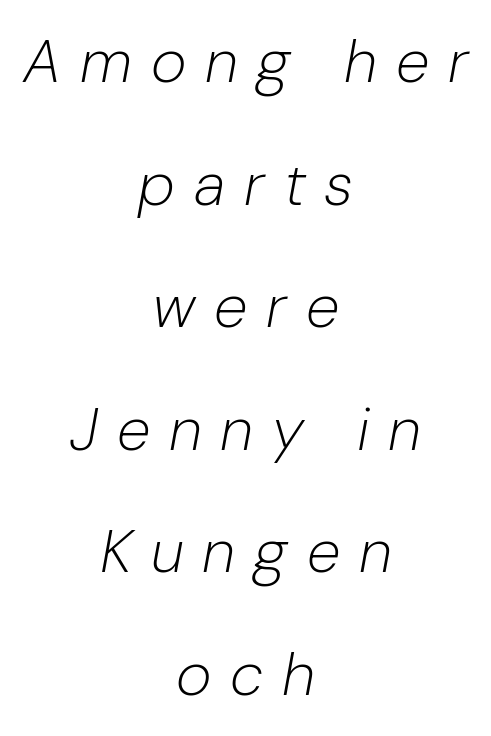
The strip under each line holds only bare page. The paragraph shown floats in the horizontal middle. Honestly, the rows look like they've been pulled way apart. The font sits on the lighter half of the weight spectrum, regular included. The tracking jumps out immediately: characters are airy and widely separated.
